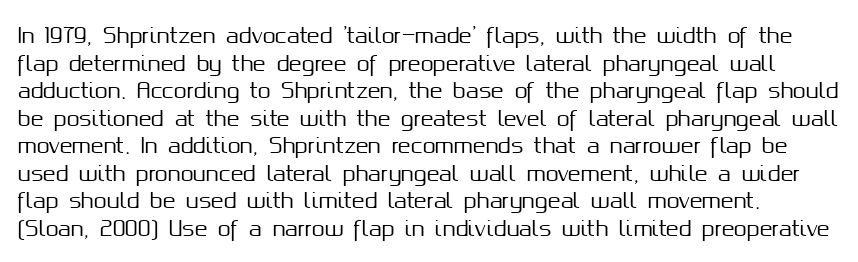
Unlike italic type, these characters show no tilt at all. Each word holds together tightly as a unit, with standard inter-letter gaps. The passage shown stacks its lines at a standard gap. Lines of text with bare space underneath.
